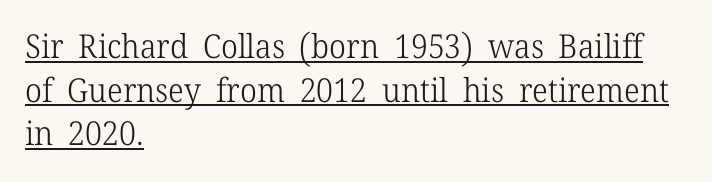
Q: Is the text bold? A: No.
Q: Is the text italic (slanted)? A: No, it is upright.
Q: Is the typeface a serif or a sans-serif typeface? A: Serif.
Q: Is the text underlined? A: Yes.
Q: How is the paragraph aligned? A: Left-aligned.
Q: Is the spacing between letters normal or unusually wide? A: Normal.
Q: Is the spacing between lines tight, normal or loose? A: Normal.
Q: Width (condensed, normal, or wide)? A: Normal.
Q: Stroke contrast? A: Low.
Q: x-height? A: Medium.
Q: Monospaced? A: No.
